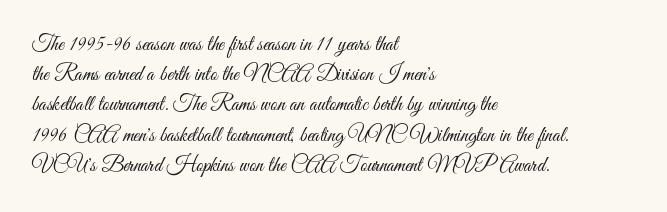
Regarding leading, the lines here are spaced in the standard way. Underline: absent. A classic flush-left, rag-right setting is used for this passage.
